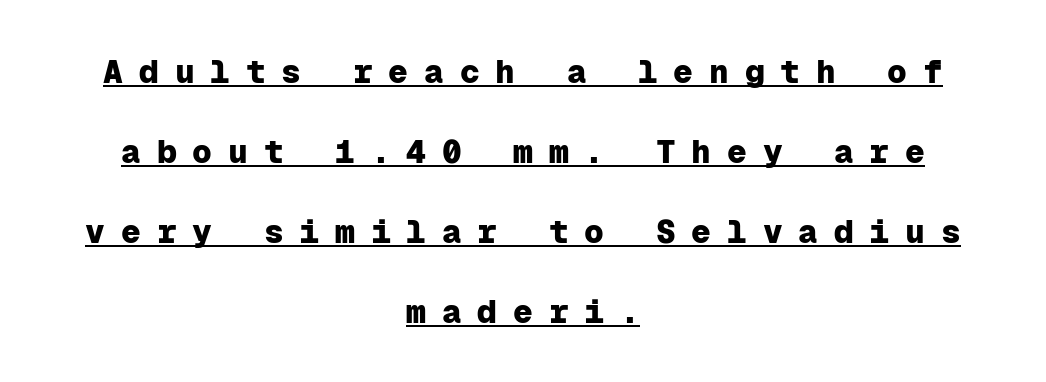
{"serif": "no", "italic": "no", "bold": "yes", "weight": "heavy", "width": "normal", "stroke_contrast": "low", "x_height": "medium", "monospaced": "yes", "underline": "yes", "align": "center", "line_spacing": "loose", "line_spacing_ratio": 2.42, "letter_spacing": "wide", "letter_spacing_em": 0.48, "glyph_px": 33}
